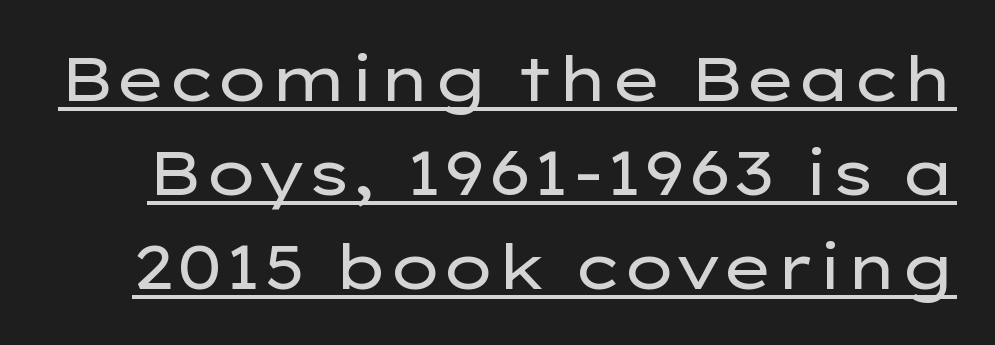
The image shows 62 px regular-weight, wide sans-serif type, upright; set normal line spacing (1.52x), normal letter spacing, underlined; low stroke contrast and a medium x-height.
